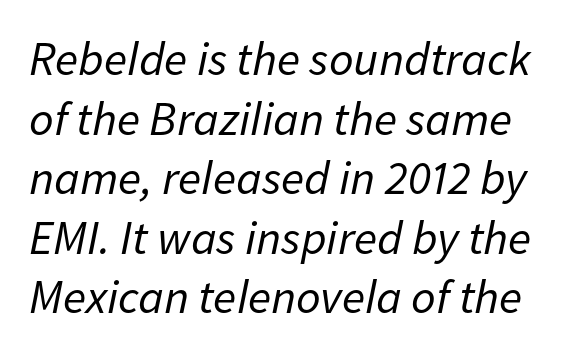
{"italic": "yes", "lean": "right", "slant_degrees": 11, "bold": "no", "weight": "regular", "width": "normal", "stroke_contrast": "low", "x_height": "medium", "monospaced": "no", "underline": "no", "line_spacing_ratio": 1.24, "letter_spacing": "normal", "letter_spacing_em": 0.0, "glyph_px": 48}
